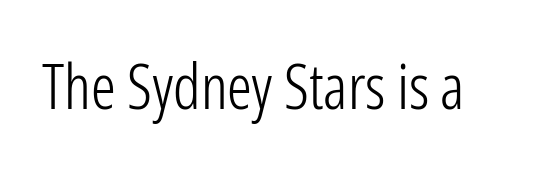
Characters remain perfectly vertical along every line. Caption: face not bold, strokes unweighted. Descender tails drop into unmarked territory. Students, note that the glyphs here touch the page at normal intervals. Each letter keeps its own natural width here, so spacing adapts to shape. Typographically, this falls in the sans-serif category.
